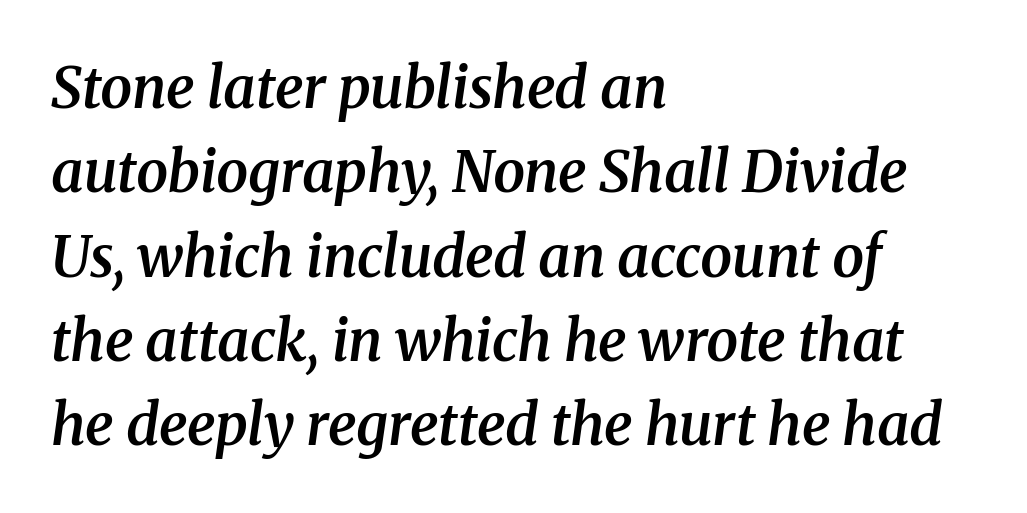
Q: Is the text bold? A: Semi-bold.
Q: Is the text italic (slanted)? A: Yes, it leans right by about 8 degrees.
Q: Is the typeface a serif or a sans-serif typeface? A: Serif.
Q: Is the text underlined? A: No.
Q: How is the paragraph aligned? A: Left-aligned.
Q: Is the spacing between letters normal or unusually wide? A: Normal.
Q: Is the spacing between lines tight, normal or loose? A: Normal.
Q: Width (condensed, normal, or wide)? A: Normal.
Q: Stroke contrast? A: Medium.
Q: x-height? A: Medium.
Q: Monospaced? A: No.
